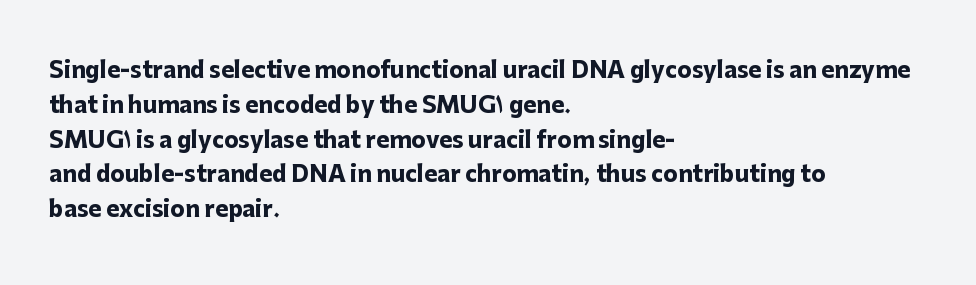
One-word summary of the alignment: left. Characters remain perfectly vertical along every line. Words float on clear page, feet unadorned. Look at the tracking — it's just the regular setting, nothing added.
